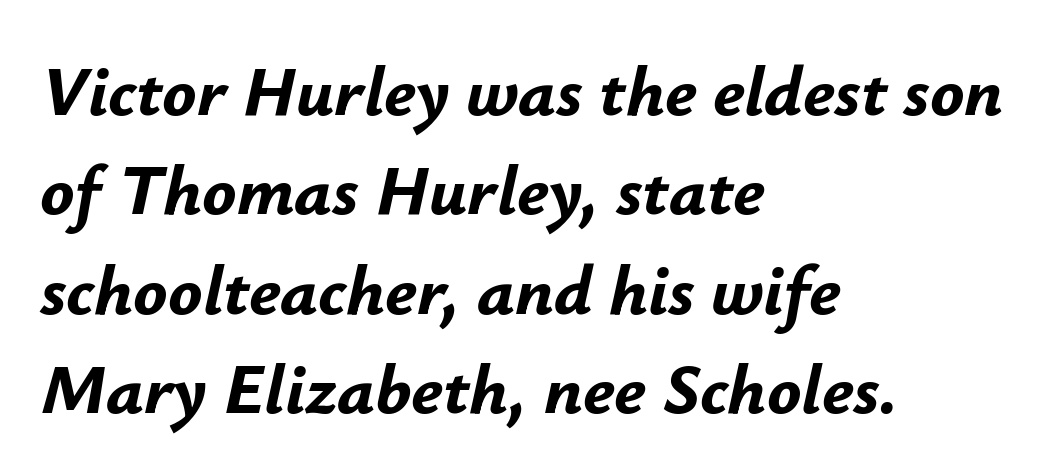
Q: Is the text bold? A: Yes.
Q: Is the text italic (slanted)? A: Yes, it leans right by about 12 degrees.
Q: Is the text underlined? A: No.
Q: How is the paragraph aligned? A: Left-aligned.
Q: Is the spacing between letters normal or unusually wide? A: Normal.
Q: Is the spacing between lines tight, normal or loose? A: Normal.
Q: Width (condensed, normal, or wide)? A: Normal.
Q: Stroke contrast? A: Low.
Q: x-height? A: Small.
Q: Monospaced? A: No.
